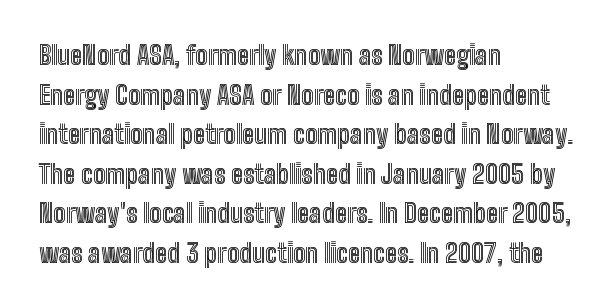
The image shows 26 px text type, upright; set left-aligned, normal line spacing (1.52x), normal letter spacing, not underlined.
